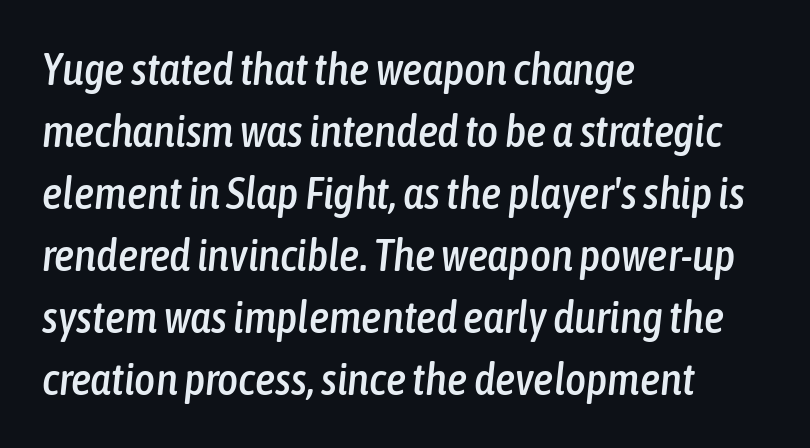
The image shows 45 px condensed type, italic (leaning right); set left-aligned, normal line spacing (1.38x), normal letter spacing, not underlined; low stroke contrast and a medium x-height.
